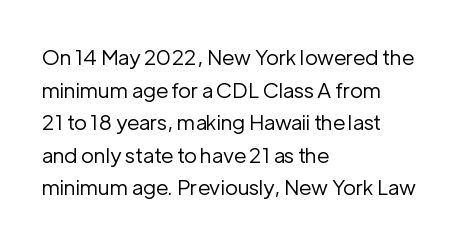
Q: Is the text bold? A: No.
Q: Is the text italic (slanted)? A: No, it is upright.
Q: Is the text underlined? A: No.
Q: How is the paragraph aligned? A: Left-aligned.
Q: Is the spacing between letters normal or unusually wide? A: Normal.
Q: Is the spacing between lines tight, normal or loose? A: Normal.
